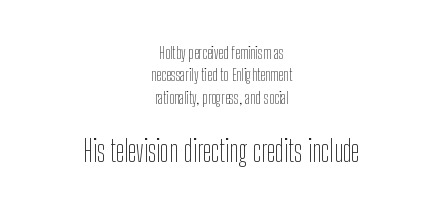
Q: Is the text bold? A: No.
Q: Is the text italic (slanted)? A: No, it is upright.
Q: Is the typeface a serif or a sans-serif typeface? A: Sans-serif.
Q: Is the text underlined? A: No.
Q: How is the paragraph aligned? A: Centered.
Q: Is the spacing between letters normal or unusually wide? A: Normal.
Q: Is the spacing between lines tight, normal or loose? A: Normal.
Q: Which block of text is set in a larger size, the first (top) or the second (bottom)? A: The second (bottom) one.
Q: Width (condensed, normal, or wide)? A: Condensed.
Q: Stroke contrast? A: Low.
Q: x-height? A: Medium.
Q: Monospaced? A: No.
